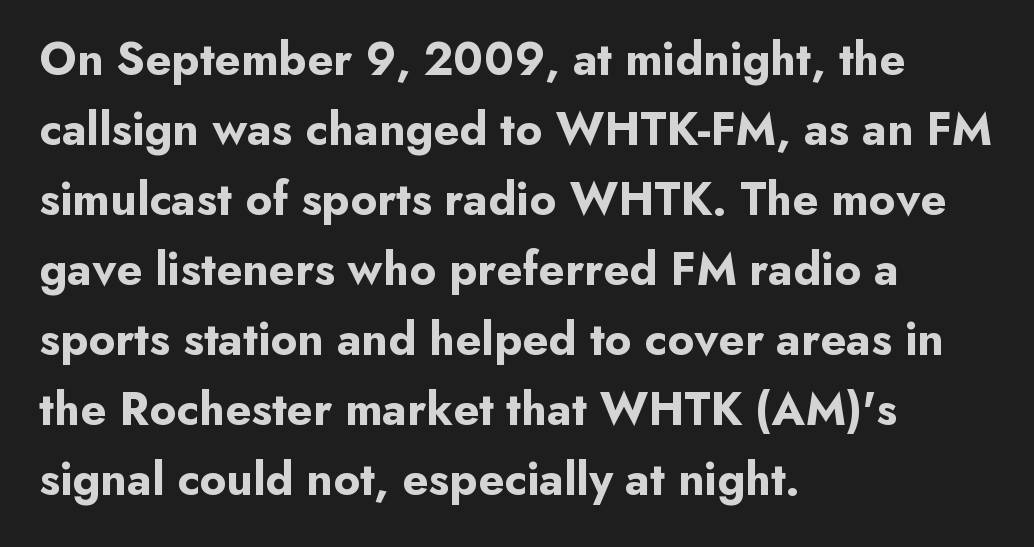
The image shows 47 px bold sans-serif type, upright; set left-aligned, normal line spacing (1.49x), normal letter spacing, not underlined; low stroke contrast and a small x-height.
